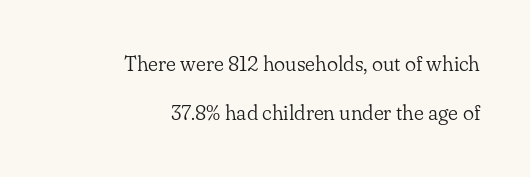
The image shows 21 px text type, upright; set right-aligned, loose line spacing (2.34x), normal letter spacing, not underlined.
